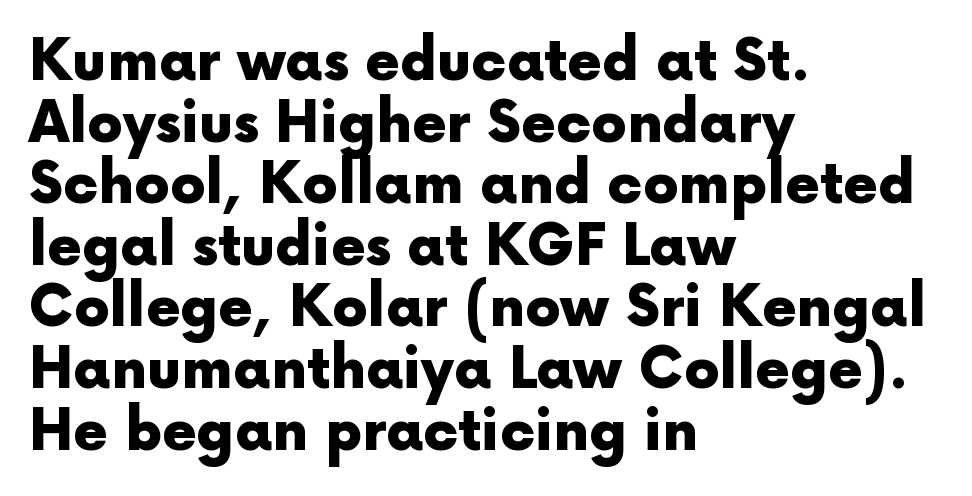
The image shows 56 px heavy sans-serif type, upright; set left-aligned, tight line spacing (1.1x), normal letter spacing, not underlined; a medium x-height.
